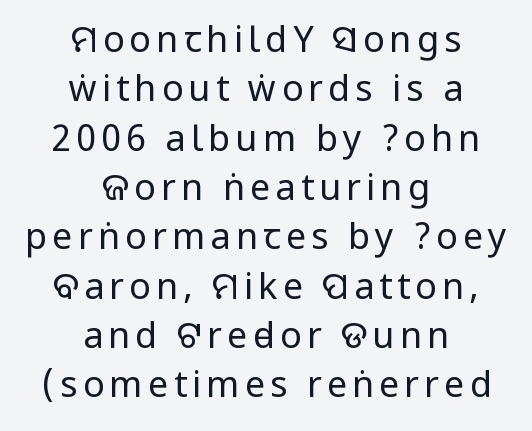
Q: Is the text bold? A: No.
Q: Is the text italic (slanted)? A: No, it is upright.
Q: Is the typeface a serif or a sans-serif typeface? A: Sans-serif.
Q: Is the text underlined? A: No.
Q: How is the paragraph aligned? A: Centered.
Q: Is the spacing between lines tight, normal or loose? A: Normal.
Q: Width (condensed, normal, or wide)? A: Condensed.
Q: Stroke contrast? A: Low.
